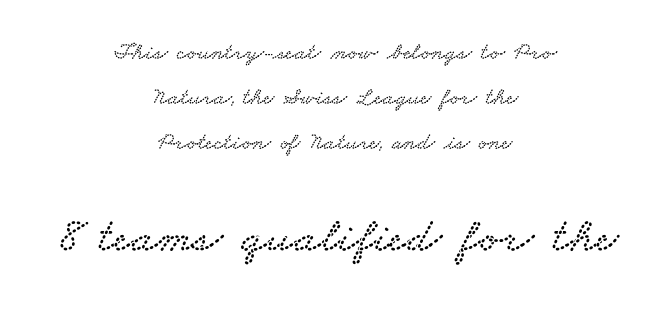
The image shows 49 px wide serif type; set centered, line spacing 1.88x, normal letter spacing, not underlined; the second (bottom) block is 2.04x larger; low stroke contrast and a small x-height.
